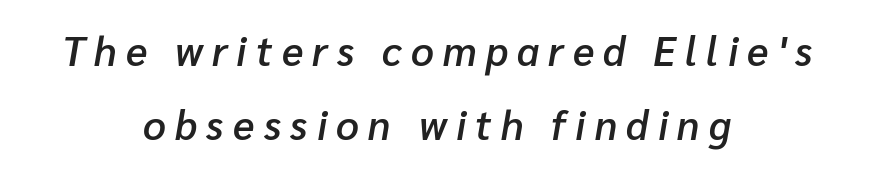
Q: Is the text bold? A: Semi-bold.
Q: Is the text italic (slanted)? A: Yes, it leans right by about 10 degrees.
Q: Is the text underlined? A: No.
Q: How is the paragraph aligned? A: Centered.
Q: Is the spacing between letters normal or unusually wide? A: Unusually wide.
Q: Width (condensed, normal, or wide)? A: Normal.
Q: Stroke contrast? A: Low.
Q: x-height? A: Medium.
Q: Monospaced? A: No.
